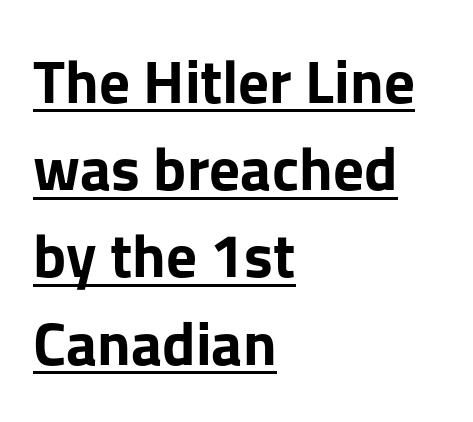
How are the letters spaced? Ordinarily, with no added tracking. Underlining? Definitely there. The face used here is proportionally spaced, like ordinary book or web type. All the whitespace from short lines collects on the right.
